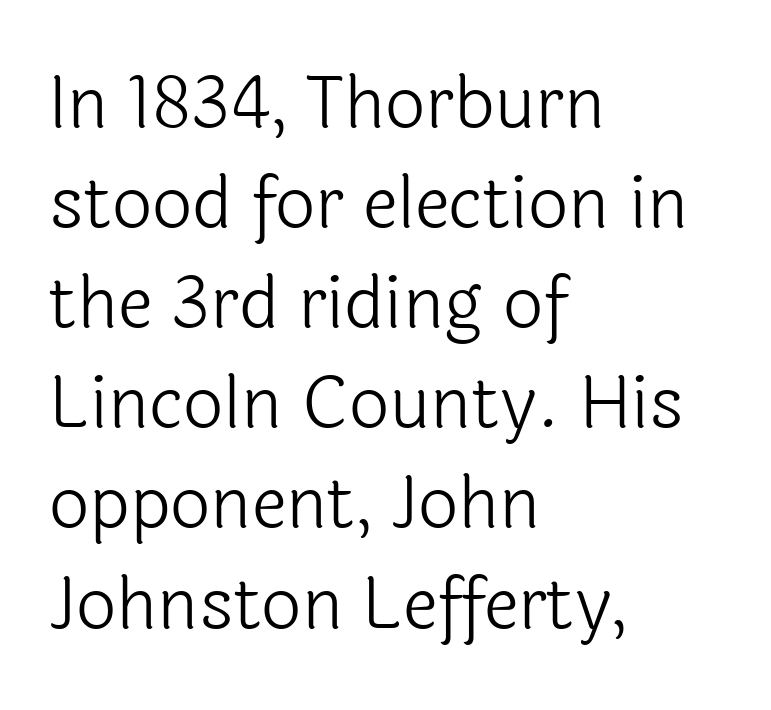
{"serif": "no", "italic": "no", "bold": "no", "weight": "light", "width": "normal", "x_height": "medium", "monospaced": "no", "underline": "no", "align": "left", "line_spacing": "normal", "line_spacing_ratio": 1.41, "letter_spacing": "normal", "letter_spacing_em": 0.0, "glyph_px": 71}
